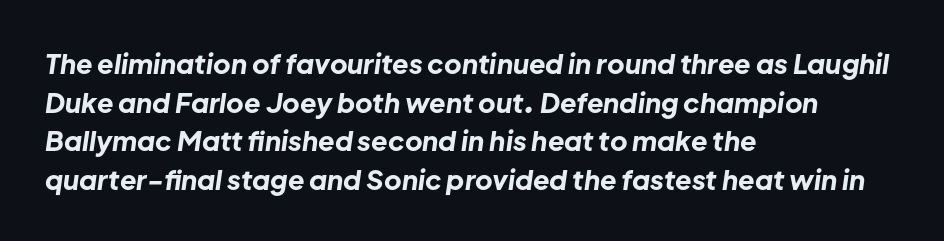
{"italic": "yes", "lean": "right", "slant_degrees": 8, "bold": "yes", "underline": "no", "align": "left", "line_spacing": "normal", "line_spacing_ratio": 1.43, "letter_spacing": "normal", "letter_spacing_em": 0.0, "glyph_px": 27}
